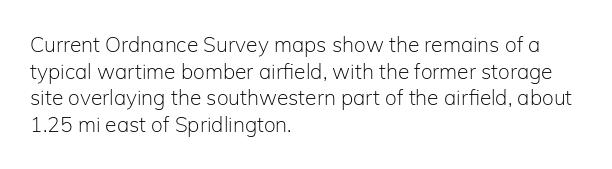
Q: Is the text bold? A: No.
Q: Is the text italic (slanted)? A: No, it is upright.
Q: Is the text underlined? A: No.
Q: How is the paragraph aligned? A: Left-aligned.
Q: Is the spacing between letters normal or unusually wide? A: Normal.
Q: Is the spacing between lines tight, normal or loose? A: Normal.
